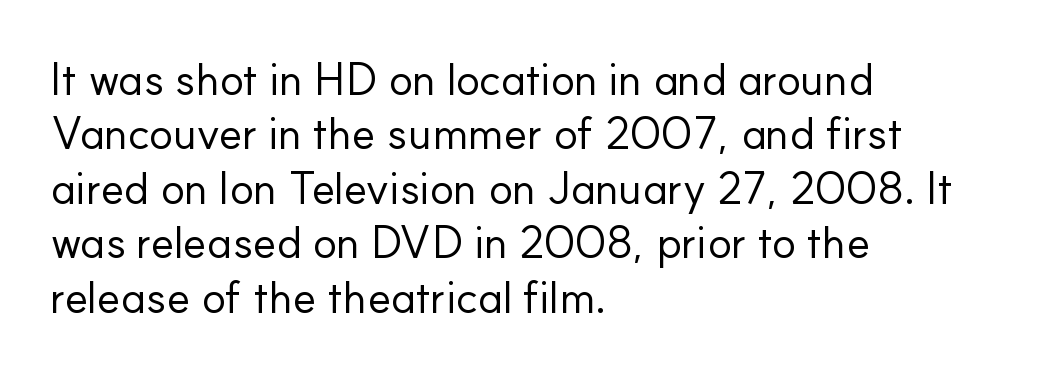
Line starts are locked; line ends wander. The type sits square on the baseline with zero lean. No letter is thick-stroked: the sample isn't bold. This rendering employs a face without finishing strokes, i.e., a sans-serif. The space beneath each line is pristine and unruled. Caption: standard tracking, unaltered.
